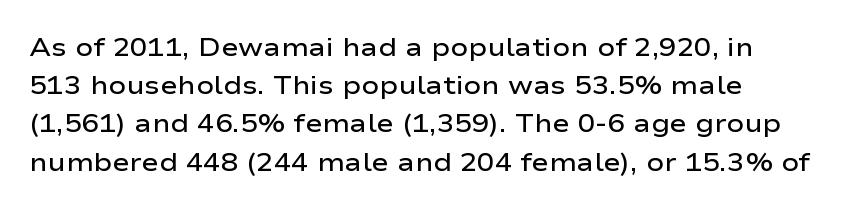
Q: Is the text bold? A: Semi-bold.
Q: Is the text italic (slanted)? A: No, it is upright.
Q: Is the text underlined? A: No.
Q: Is the spacing between letters normal or unusually wide? A: Normal.
Q: Is the spacing between lines tight, normal or loose? A: Normal.
